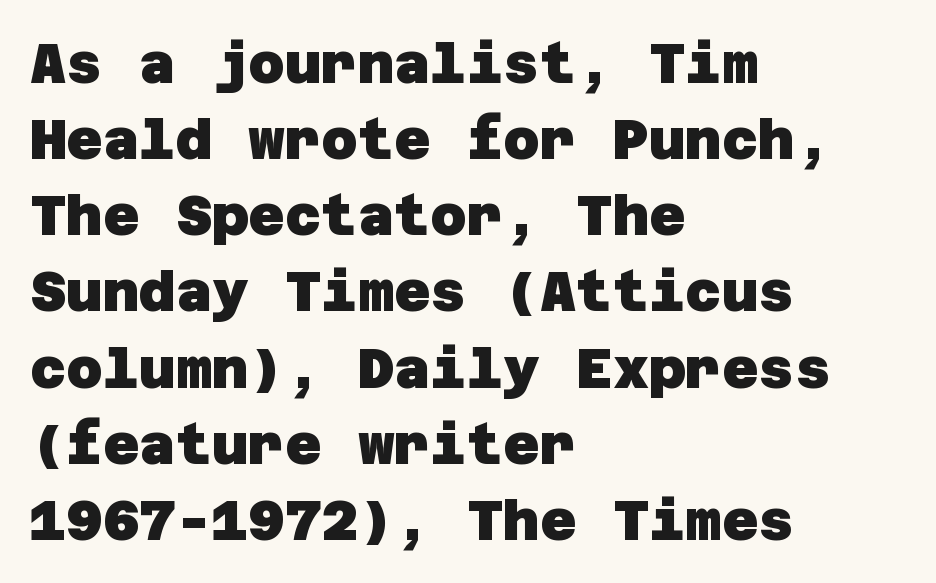
Q: Is the text bold? A: Yes.
Q: Is the typeface a serif or a sans-serif typeface? A: Sans-serif.
Q: Is the text underlined? A: No.
Q: How is the paragraph aligned? A: Left-aligned.
Q: Is the spacing between letters normal or unusually wide? A: Normal.
Q: Is the spacing between lines tight, normal or loose? A: Normal.
Q: Width (condensed, normal, or wide)? A: Normal.
Q: Stroke contrast? A: Low.
Q: x-height? A: Large.
